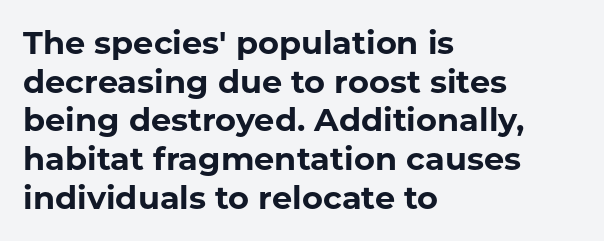
{"serif": "no", "italic": "no", "bold": "yes", "weight": "bold", "width": "normal", "stroke_contrast": "low", "x_height": "medium", "monospaced": "no", "underline": "no", "align": "left", "line_spacing_ratio": 1.21, "letter_spacing": "normal", "letter_spacing_em": 0.0, "glyph_px": 32}
